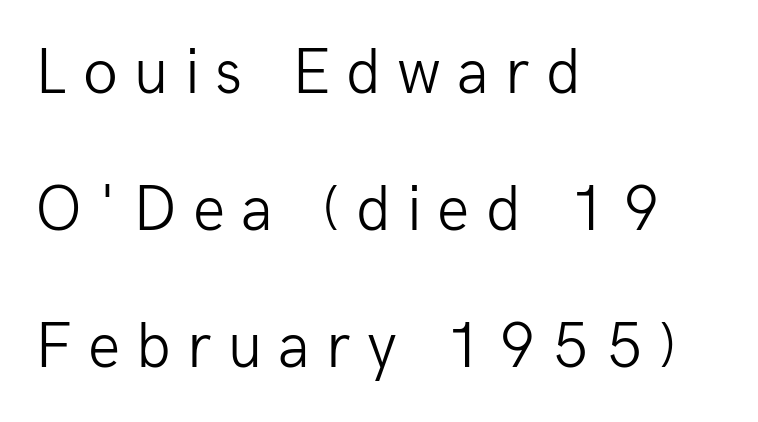
Each row of text sits above clean, open space. One glance says open: line gaps are wider than usual. It's the straight-up-and-down kind of type. A classic flush-left, rag-right setting is used for this passage.
